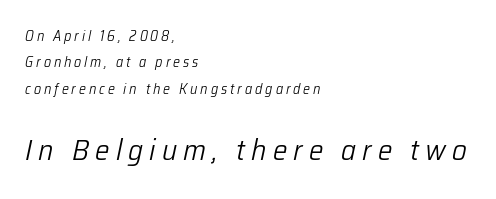
The glyphs look as if they've been sheared to an angle. A light-to-regular cut is what we see here. There is plenty of visible air inserted between adjacent glyphs. Is the block centered? No — it sits flush against the left margin. No word sits above an underline. The designer gave the closing block more size than the opening block.
